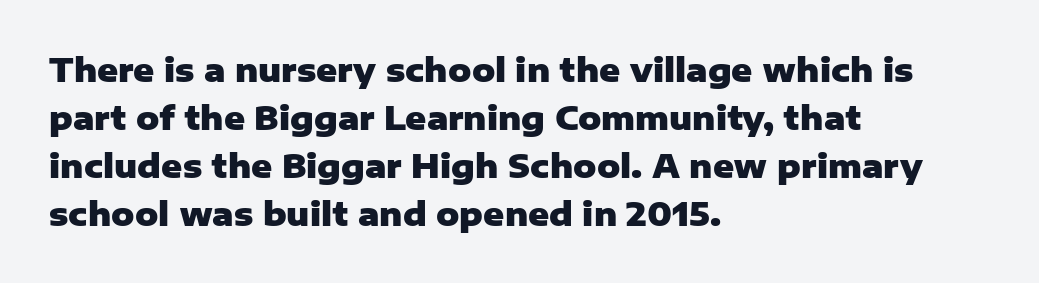
{"serif": "no", "italic": "no", "bold": "yes", "weight": "heavy", "width": "normal", "stroke_contrast": "low", "x_height": "medium", "monospaced": "no", "underline": "no", "align": "left", "line_spacing": "normal", "line_spacing_ratio": 1.5, "letter_spacing": "normal", "letter_spacing_em": 0.0, "glyph_px": 32}
